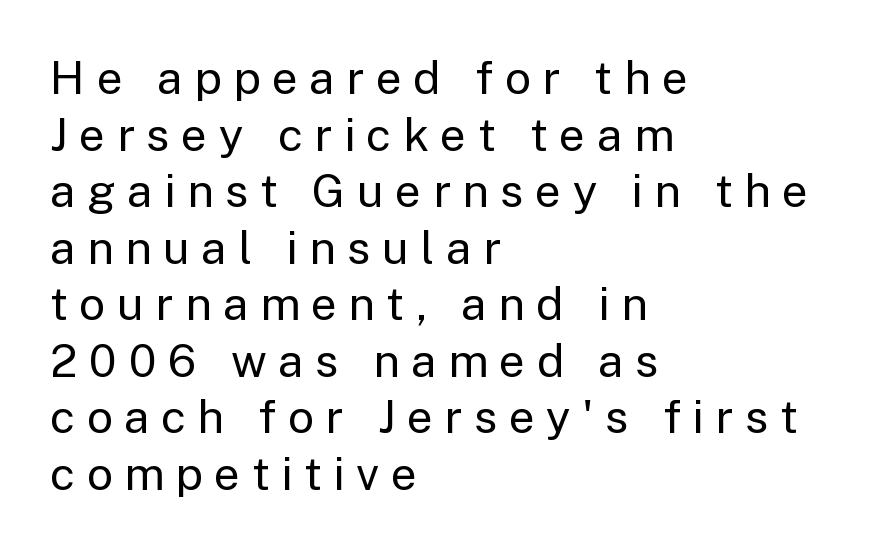
The image shows 46 px regular-weight sans-serif type, upright; set left-aligned, line spacing 1.23x, unusually wide letter spacing (+0.25 em), not underlined; low stroke contrast and a medium x-height.
